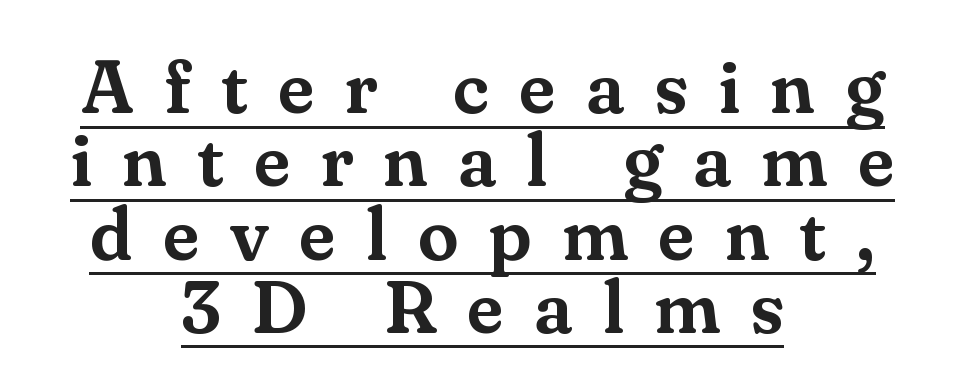
{"serif": "yes", "italic": "no", "width": "normal", "stroke_contrast": "medium", "x_height": "small", "monospaced": "no", "underline": "yes", "align": "center", "line_spacing": "tight", "line_spacing_ratio": 0.99, "letter_spacing": "wide", "letter_spacing_em": 0.41, "glyph_px": 74}
